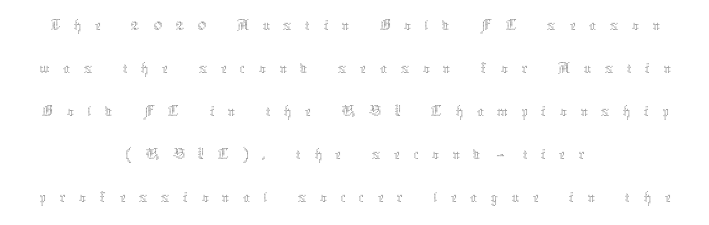
Weight: in the light-to-regular range. Ascenders rise straight up at ninety degrees. Is this a fixed-width face? No — the glyphs have proportional, varying widths. The lines in this sample share a center point and differ in where they start and stop. Anything drawn beneath the words? Only blank space.
